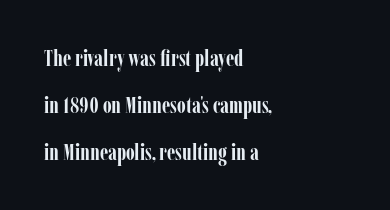
The image shows 23 px bold type, upright; set left-aligned, loose line spacing (2.04x), normal letter spacing, not underlined.
